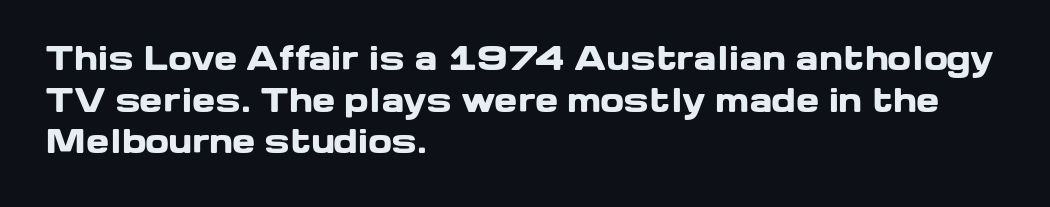
The image shows 31 px heavy, wide sans-serif type, upright; set left-aligned, normal line spacing (1.34x), normal letter spacing, not underlined; low stroke contrast and a medium x-height.
